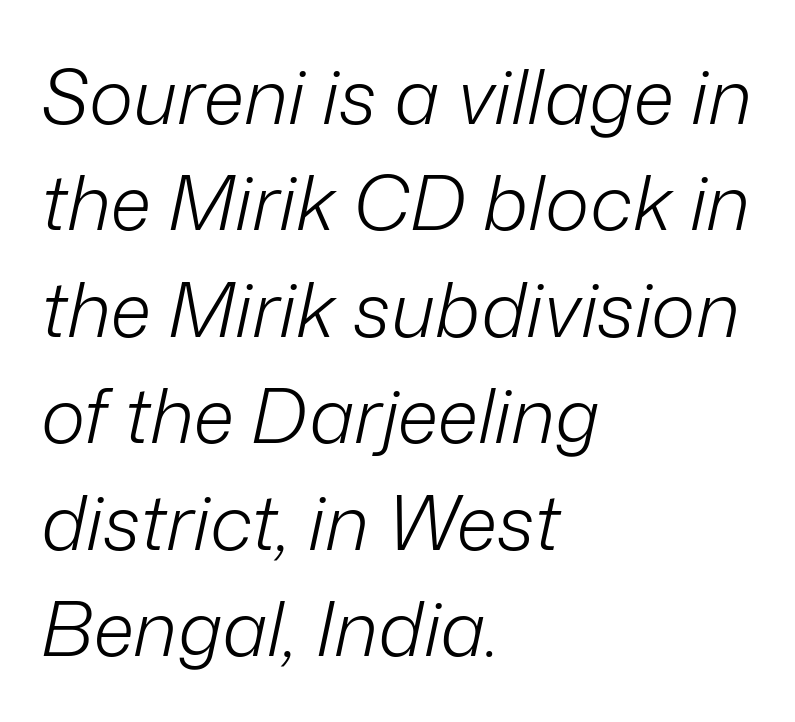
The image shows 76 px light type, italic (leaning right); set left-aligned, normal line spacing (1.4x), normal letter spacing, not underlined; low stroke contrast and a medium x-height.
